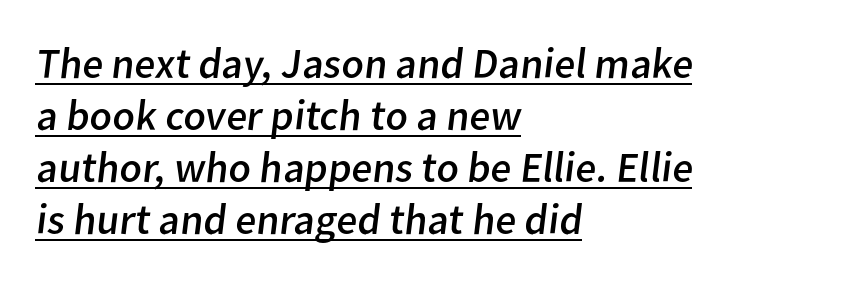
This rendering features underlined lettering. This is not heavy type; no bold has been used. Students, note that the glyphs here touch the page at normal intervals. Which margin do the lines hug? The left one — the right edge is uneven. The glyphs in this specimen are sans serif. Looks like regular typesetting: each glyph gets only the width it needs.
